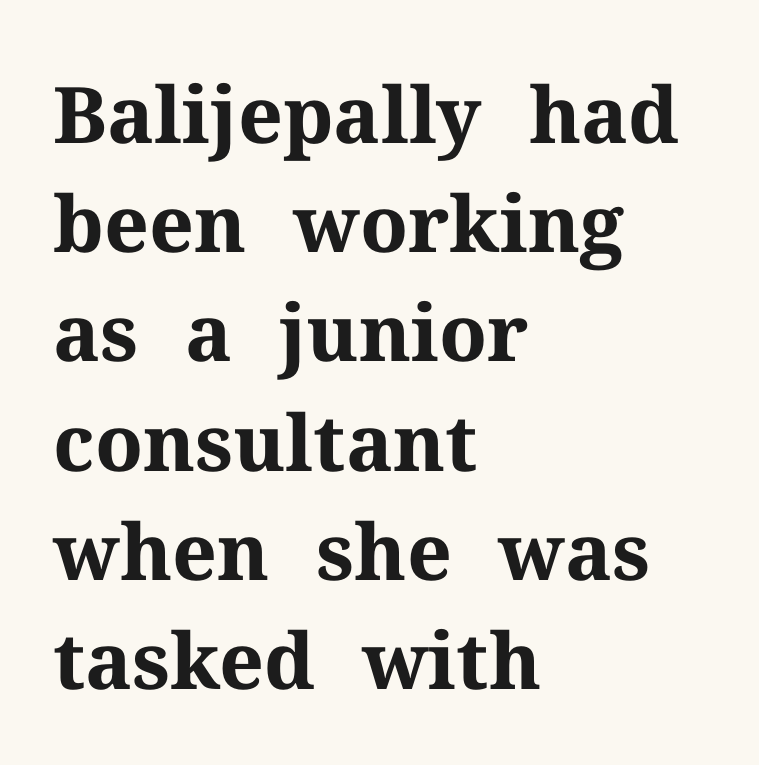
The image shows 78 px bold serif type, upright; set left-aligned, normal line spacing (1.4x), normal letter spacing, not underlined; medium stroke contrast and a medium x-height.
